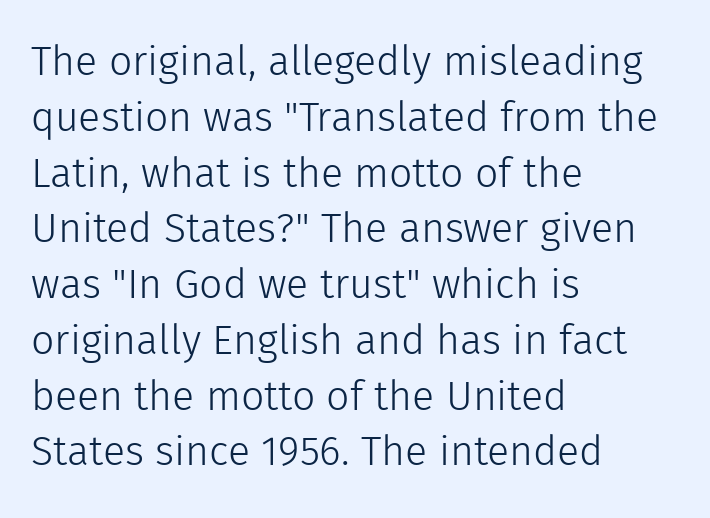
Clear beneath every line of the passage. Unlike a traditional serif, this face leaves its strokes unadorned. Evenly set lines give the paragraph a standard silhouette. You could not count columns in this text — the font is proportionally spaced.
